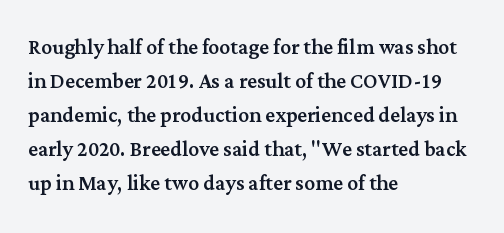
Q: Is the text italic (slanted)? A: No, it is upright.
Q: Is the text underlined? A: No.
Q: How is the paragraph aligned? A: Left-aligned.
Q: Is the spacing between letters normal or unusually wide? A: Normal.
Q: Is the spacing between lines tight, normal or loose? A: Normal.
